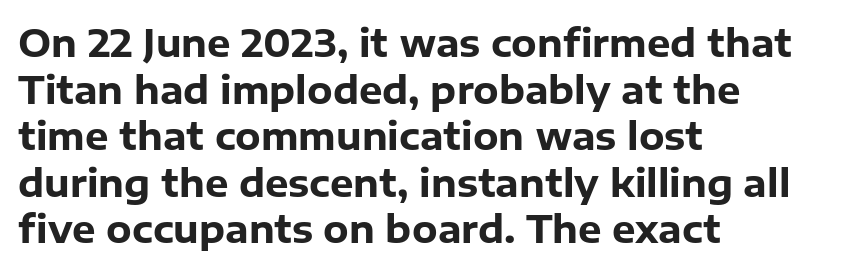
{"serif": "no", "italic": "no", "bold": "yes", "weight": "heavy", "width": "normal", "stroke_contrast": "low", "x_height": "medium", "monospaced": "no", "underline": "no", "align": "left", "line_spacing": "normal", "line_spacing_ratio": 1.26, "letter_spacing": "normal", "letter_spacing_em": 0.0, "glyph_px": 37}
